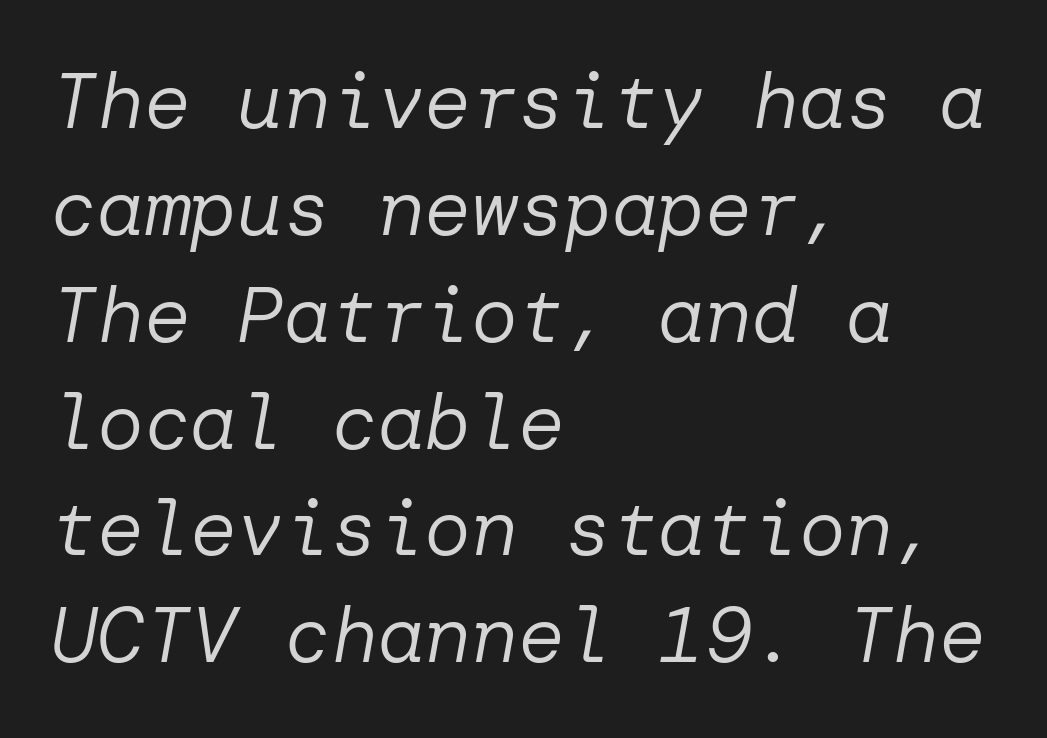
The image shows 78 px regular-weight type, italic (leaning right); set left-aligned, normal line spacing (1.37x), normal letter spacing, not underlined; low stroke contrast and a medium x-height.
